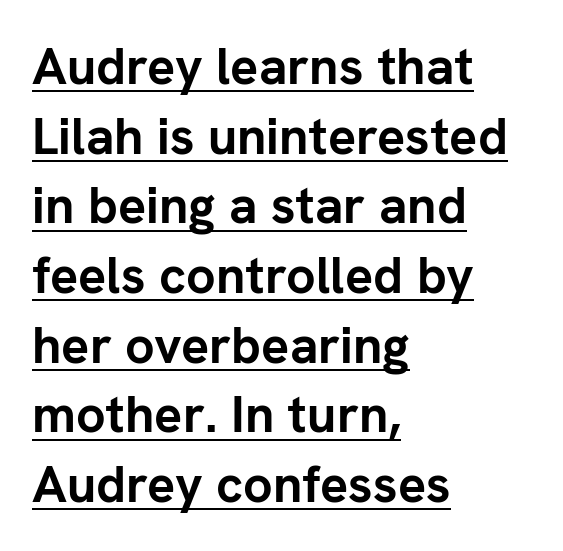
Q: Is the text bold? A: Yes.
Q: Is the text italic (slanted)? A: No, it is upright.
Q: Is the typeface a serif or a sans-serif typeface? A: Sans-serif.
Q: Is the text underlined? A: Yes.
Q: How is the paragraph aligned? A: Left-aligned.
Q: Is the spacing between letters normal or unusually wide? A: Normal.
Q: Is the spacing between lines tight, normal or loose? A: Normal.
Q: Width (condensed, normal, or wide)? A: Normal.
Q: Stroke contrast? A: Low.
Q: x-height? A: Medium.
Q: Monospaced? A: No.
